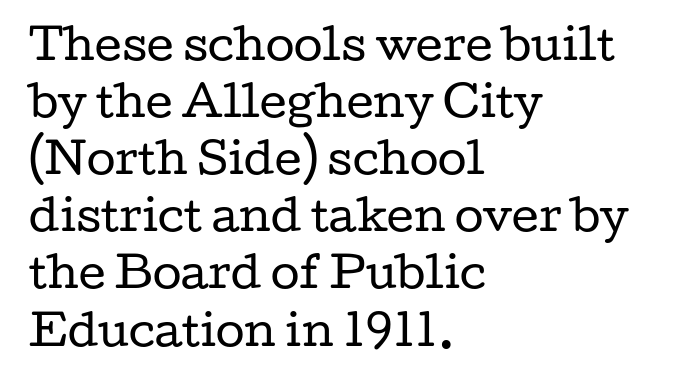
Q: Is the text bold? A: No.
Q: Is the text italic (slanted)? A: No, it is upright.
Q: Is the typeface a serif or a sans-serif typeface? A: Serif.
Q: Is the text underlined? A: No.
Q: How is the paragraph aligned? A: Left-aligned.
Q: Is the spacing between letters normal or unusually wide? A: Normal.
Q: Is the spacing between lines tight, normal or loose? A: Normal.
Q: Width (condensed, normal, or wide)? A: Wide.
Q: Stroke contrast? A: Low.
Q: x-height? A: Medium.
Q: Monospaced? A: No.
